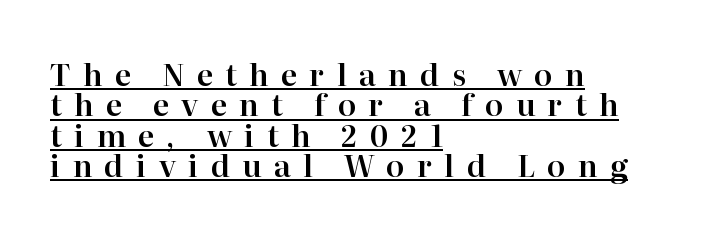
The image shows 30 px serif type, upright; set left-aligned, tight line spacing (1.01x), unusually wide letter spacing (+0.41 em), underlined; high stroke contrast and a medium x-height.
